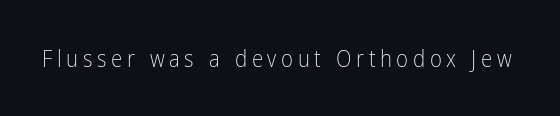
The image shows 23 px text type, upright; set unusually wide letter spacing (+0.2 em), not underlined.
